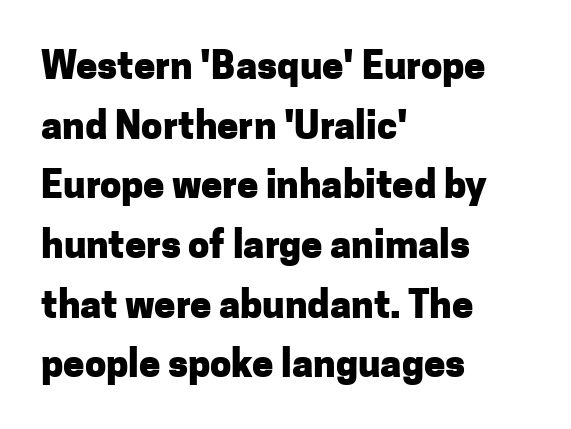
The image shows 38 px heavy sans-serif type, upright; set left-aligned, normal line spacing (1.57x), normal letter spacing, not underlined; low stroke contrast and a medium x-height.
